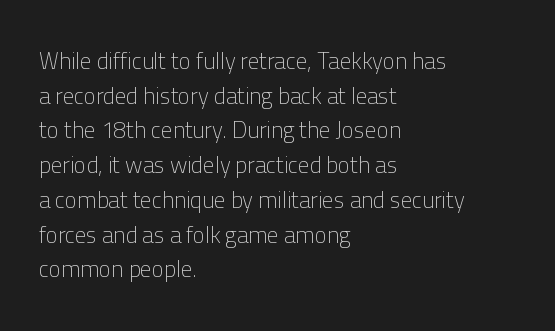
The image shows 23 px text type, upright; set left-aligned, normal line spacing (1.51x), normal letter spacing, not underlined.
